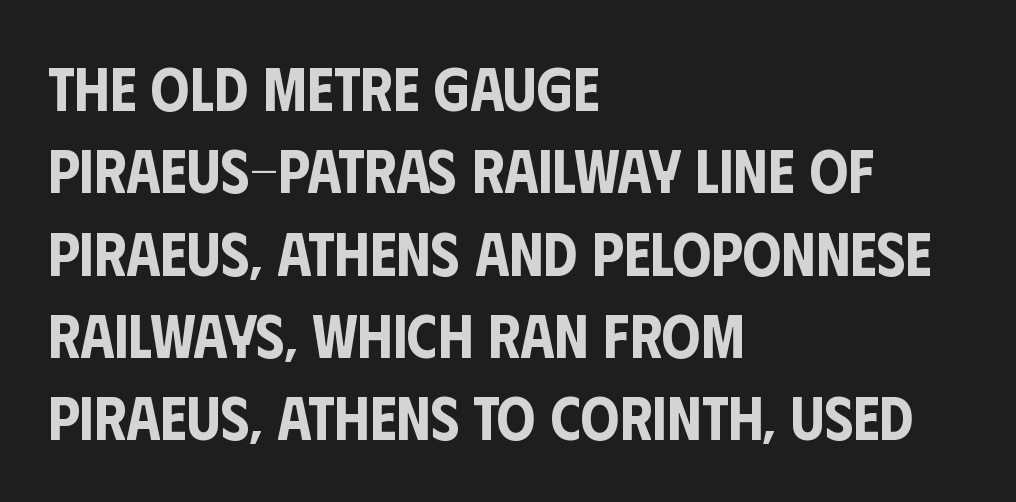
Q: Is the text italic (slanted)? A: No, it is upright.
Q: Is the typeface a serif or a sans-serif typeface? A: Sans-serif.
Q: Is the text underlined? A: No.
Q: How is the paragraph aligned? A: Left-aligned.
Q: Is the spacing between letters normal or unusually wide? A: Normal.
Q: Is the spacing between lines tight, normal or loose? A: Normal.
Q: Width (condensed, normal, or wide)? A: Condensed.
Q: Stroke contrast? A: Low.
Q: x-height? A: Large.
Q: Monospaced? A: No.
